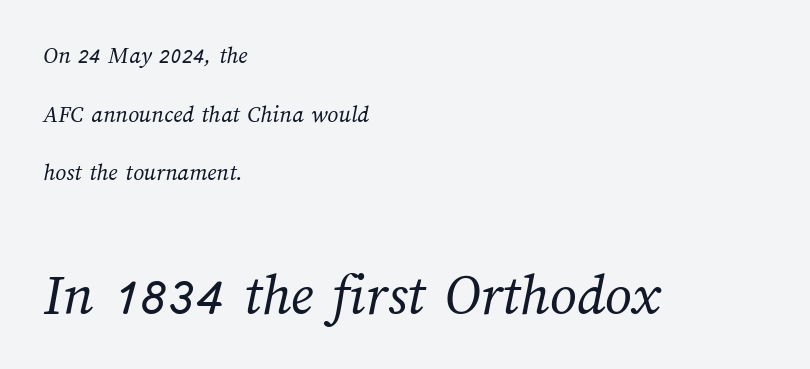
Compared with typical body copy, the letter spacing here is the same. Larger block? The one below; the one above is distinctly smaller. Varying glyph widths throughout — classic text-font behaviour. The lines are quadded left. The space directly below the letters is spotless.
